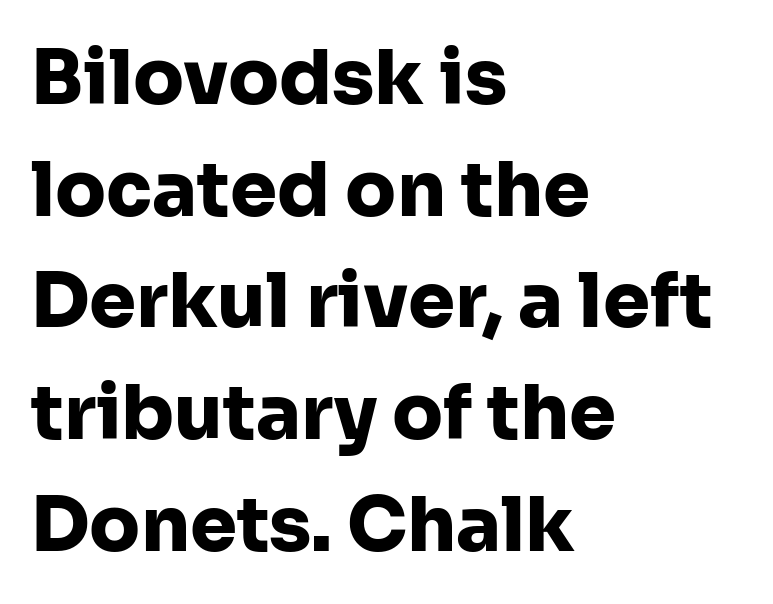
Q: Is the text bold? A: Yes.
Q: Is the text italic (slanted)? A: No, it is upright.
Q: Is the typeface a serif or a sans-serif typeface? A: Sans-serif.
Q: Is the text underlined? A: No.
Q: How is the paragraph aligned? A: Left-aligned.
Q: Is the spacing between letters normal or unusually wide? A: Normal.
Q: Is the spacing between lines tight, normal or loose? A: Normal.
Q: Width (condensed, normal, or wide)? A: Normal.
Q: Stroke contrast? A: Low.
Q: x-height? A: Medium.
Q: Monospaced? A: No.
